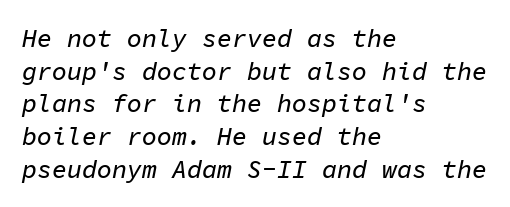
Q: Is the text italic (slanted)? A: Yes, it leans right by about 11 degrees.
Q: Is the text underlined? A: No.
Q: How is the paragraph aligned? A: Left-aligned.
Q: Is the spacing between letters normal or unusually wide? A: Normal.
Q: Is the spacing between lines tight, normal or loose? A: Normal.
